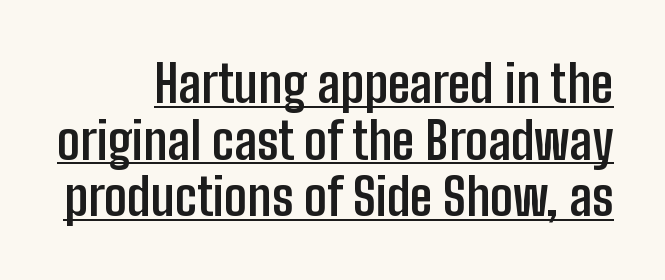
Q: Is the text bold? A: Yes.
Q: Is the text italic (slanted)? A: No, it is upright.
Q: Is the typeface a serif or a sans-serif typeface? A: Sans-serif.
Q: Is the text underlined? A: Yes.
Q: Is the spacing between letters normal or unusually wide? A: Normal.
Q: Is the spacing between lines tight, normal or loose? A: Tight.
Q: Width (condensed, normal, or wide)? A: Condensed.
Q: Stroke contrast? A: Low.
Q: x-height? A: Medium.
Q: Monospaced? A: No.
